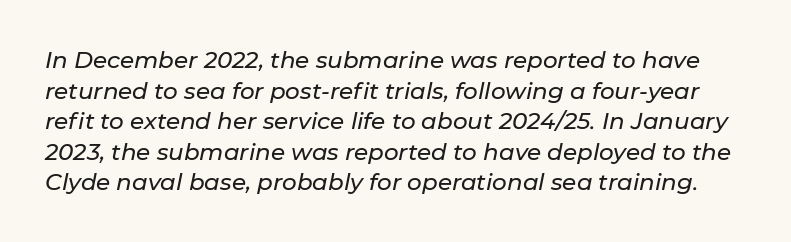
{"italic": "yes", "lean": "right", "slant_degrees": 11, "underline": "no", "line_spacing": "normal", "line_spacing_ratio": 1.33, "letter_spacing": "normal", "letter_spacing_em": 0.0, "glyph_px": 23}
